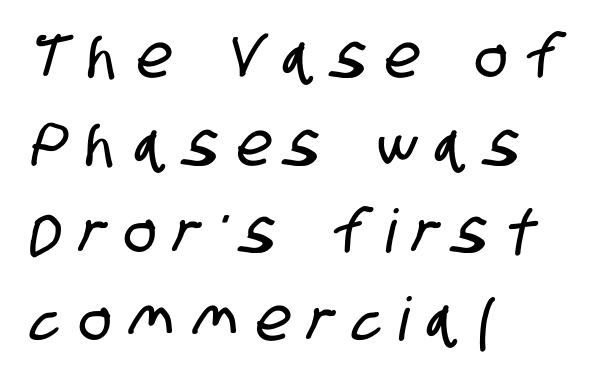
Q: Is the typeface a serif or a sans-serif typeface? A: Sans-serif.
Q: Is the text underlined? A: No.
Q: How is the paragraph aligned? A: Left-aligned.
Q: Is the spacing between letters normal or unusually wide? A: Unusually wide.
Q: Is the spacing between lines tight, normal or loose? A: Normal.
Q: Width (condensed, normal, or wide)? A: Condensed.
Q: Stroke contrast? A: Low.
Q: x-height? A: Large.
Q: Monospaced? A: No.
